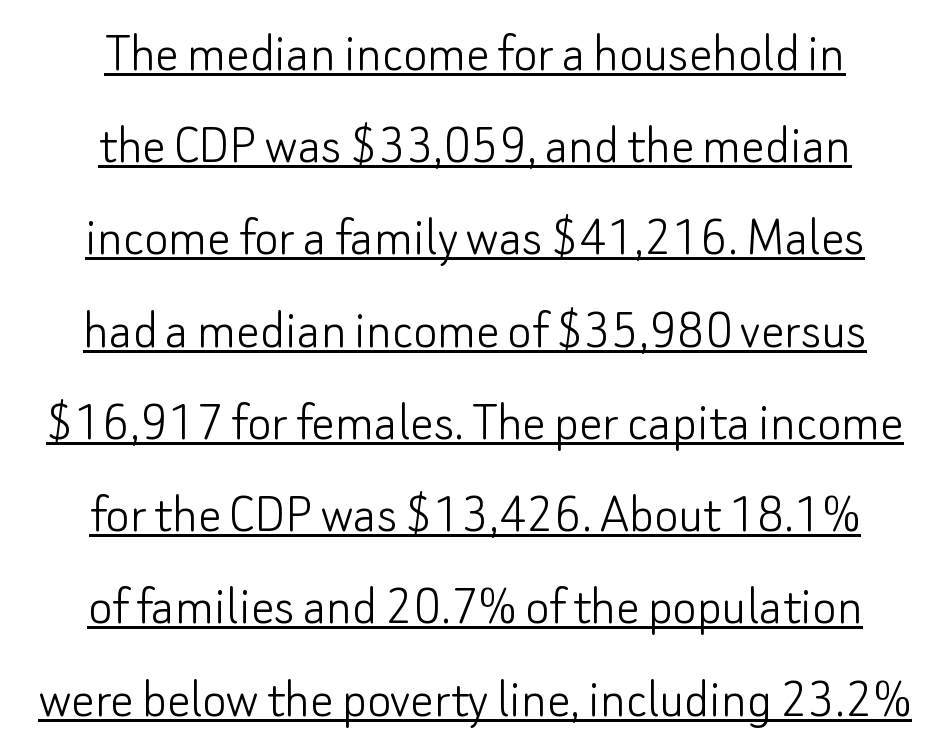
The image shows 58 px light sans-serif type, upright; set centered, normal line spacing (1.59x), normal letter spacing, underlined; low stroke contrast and a small x-height.
